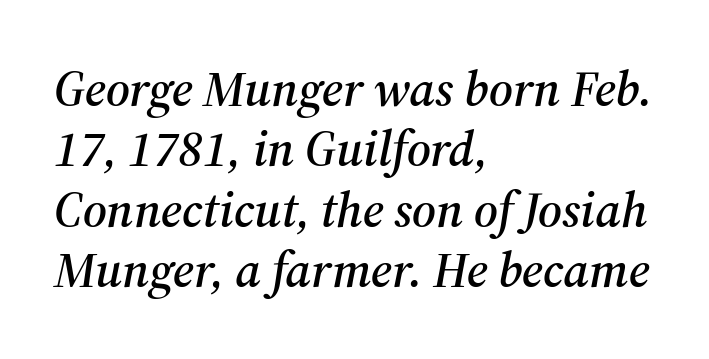
{"serif": "yes", "italic": "yes", "lean": "right", "slant_degrees": 12, "width": "normal", "stroke_contrast": "medium", "x_height": "medium", "monospaced": "no", "underline": "no", "align": "left", "line_spacing_ratio": 1.21, "letter_spacing": "normal", "letter_spacing_em": 0.0, "glyph_px": 50}
